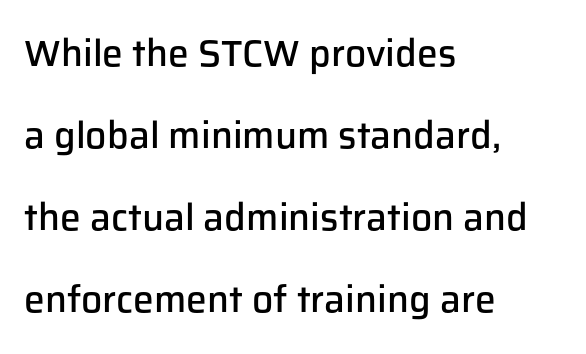
The image shows 37 px semibold sans-serif type, upright; set left-aligned, loose line spacing (2.22x), normal letter spacing, not underlined; low stroke contrast and a medium x-height.
